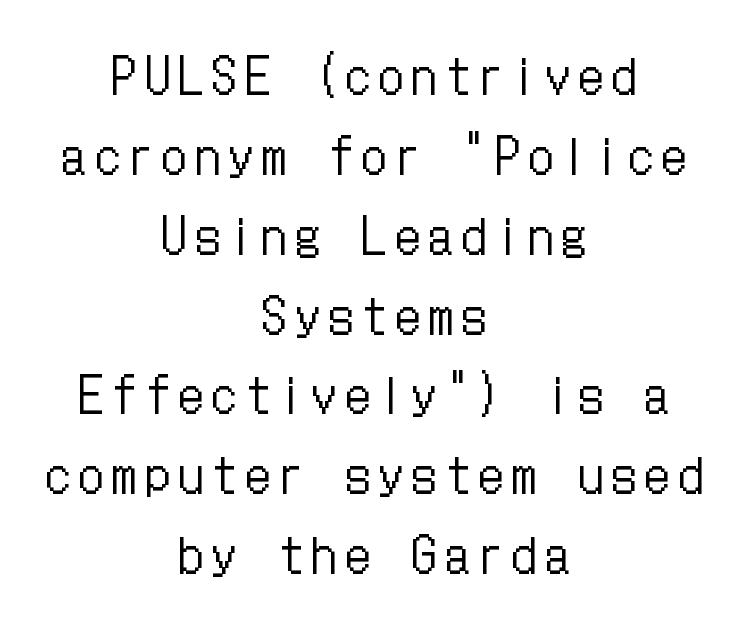
The image shows 49 px regular-weight, condensed type, upright; set centered, normal line spacing (1.63x), not underlined; low stroke contrast and a medium x-height.
